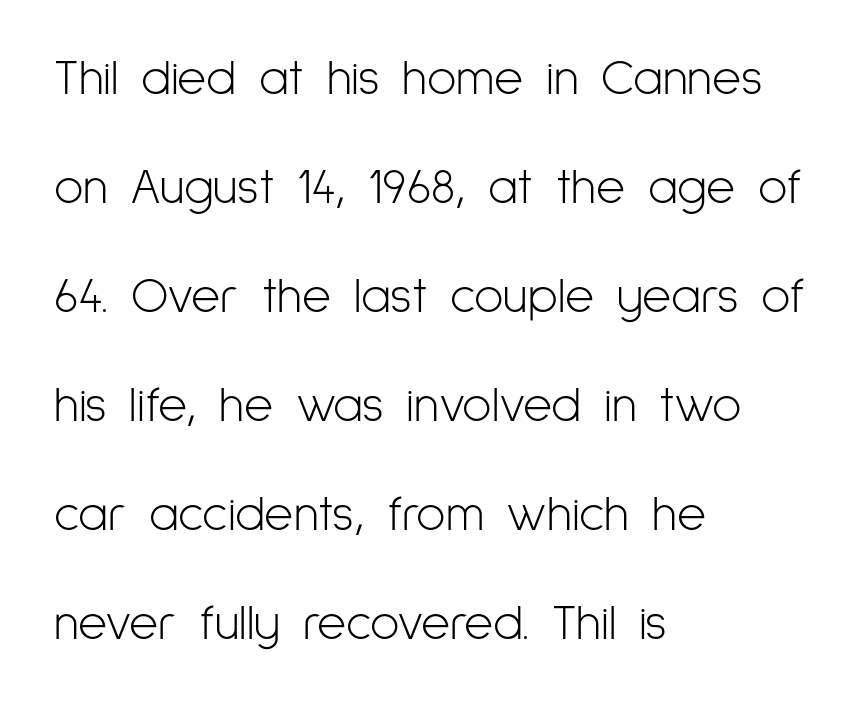
Q: Is the text bold? A: No.
Q: Is the text italic (slanted)? A: No, it is upright.
Q: Is the typeface a serif or a sans-serif typeface? A: Sans-serif.
Q: Is the text underlined? A: No.
Q: How is the paragraph aligned? A: Left-aligned.
Q: Is the spacing between letters normal or unusually wide? A: Normal.
Q: Is the spacing between lines tight, normal or loose? A: Loose.
Q: Width (condensed, normal, or wide)? A: Condensed.
Q: Stroke contrast? A: Low.
Q: x-height? A: Medium.
Q: Monospaced? A: No.
